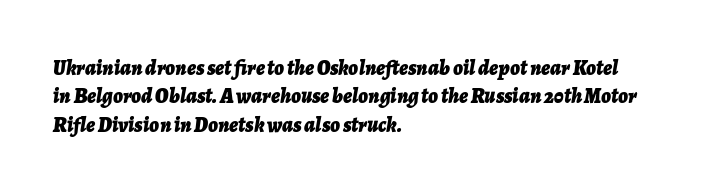
The image shows 21 px bold type, italic (leaning right); set left-aligned, normal line spacing (1.35x), normal letter spacing, not underlined.
